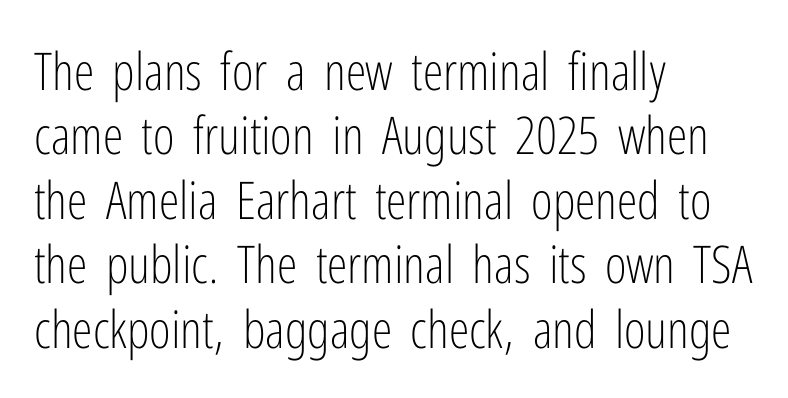
The image shows 52 px light, condensed sans-serif type, upright; set left-aligned, line spacing 1.24x, normal letter spacing, not underlined; low stroke contrast and a medium x-height.
